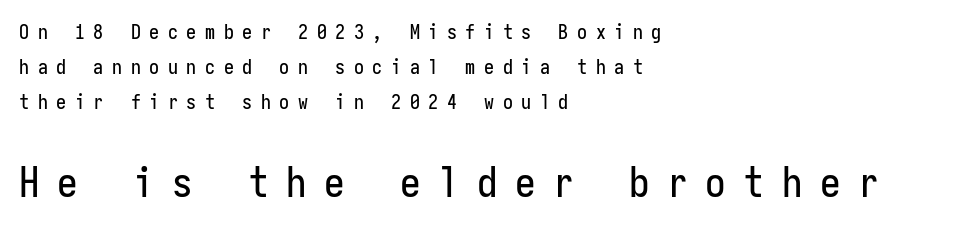
{"serif": "no", "italic": "no", "width": "condensed", "stroke_contrast": "low", "x_height": "medium", "monospaced": "yes", "underline": "no", "align": "left", "line_spacing_ratio": 1.75, "letter_spacing": "wide", "letter_spacing_em": 0.43, "larger_block": "second", "size_ratio": 2.05, "glyph_px": 41}
